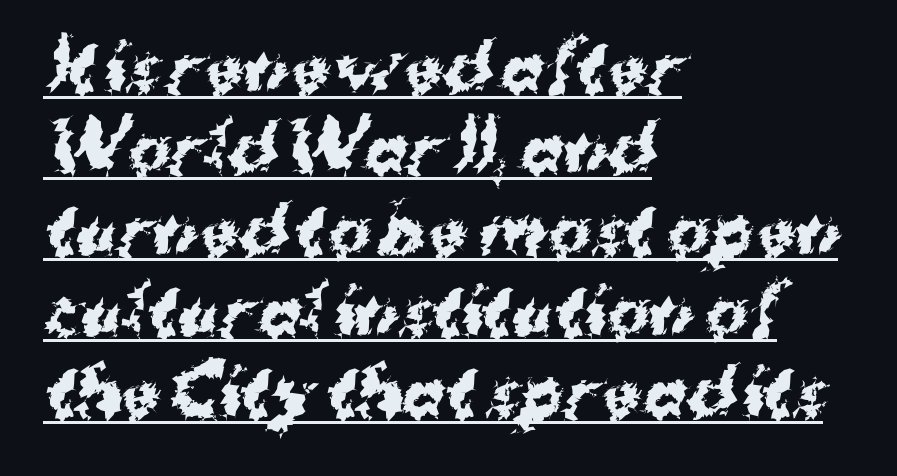
The image shows 64 px bold sans-serif type; set left-aligned, normal line spacing (1.27x), normal letter spacing, underlined; medium stroke contrast and a medium x-height.
